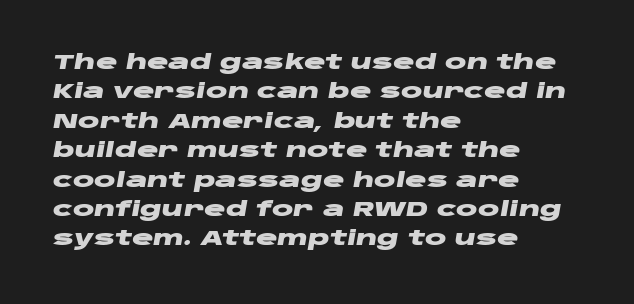
The image shows 20 px bold type, italic (leaning right); set left-aligned, normal line spacing (1.47x), normal letter spacing, not underlined.
